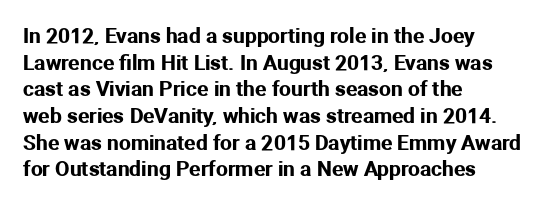
The image shows 21 px text type, upright; set left-aligned, normal line spacing (1.27x), normal letter spacing, not underlined.
